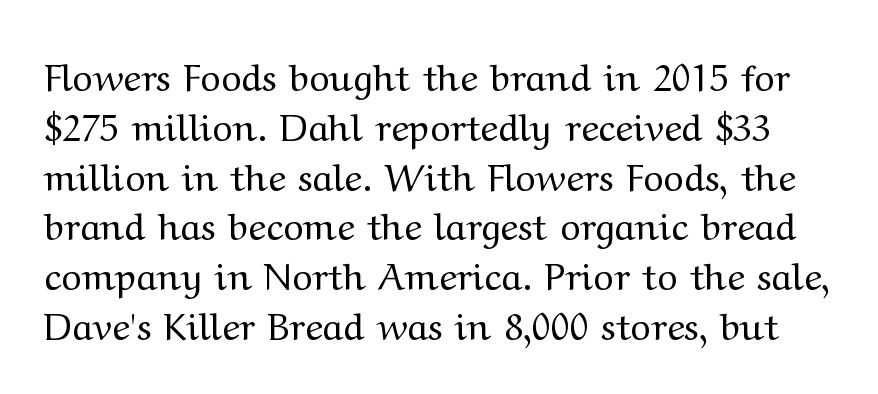
What stands out about the letter spacing? Nothing — it is the standard amount. The specimen reads as upright at a glance. The zone under the glyphs is completely vacant. The leading is moderate, giving the passage an even texture.
